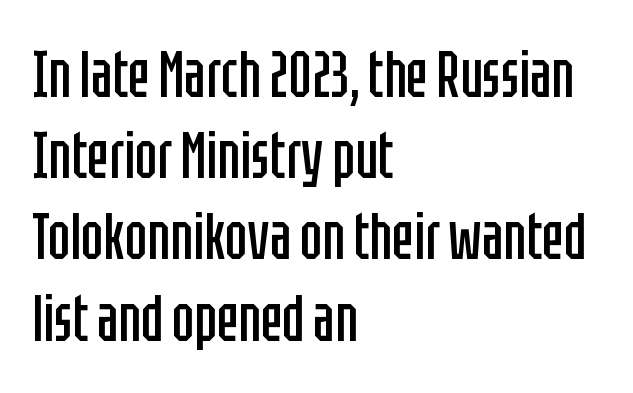
Q: Is the text bold? A: No.
Q: Is the text italic (slanted)? A: No, it is upright.
Q: Is the typeface a serif or a sans-serif typeface? A: Sans-serif.
Q: Is the text underlined? A: No.
Q: How is the paragraph aligned? A: Left-aligned.
Q: Is the spacing between letters normal or unusually wide? A: Normal.
Q: Is the spacing between lines tight, normal or loose? A: Normal.
Q: Width (condensed, normal, or wide)? A: Condensed.
Q: Stroke contrast? A: Low.
Q: x-height? A: Large.
Q: Monospaced? A: No.
